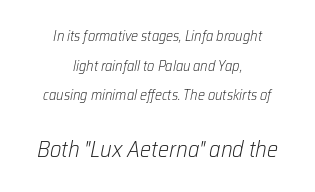
{"italic": "yes", "lean": "right", "slant_degrees": 12, "bold": "no", "underline": "no", "align": "center", "line_spacing": "loose", "line_spacing_ratio": 2.12, "letter_spacing": "normal", "letter_spacing_em": 0.0, "larger_block": "second", "size_ratio": 1.57, "glyph_px": 22}
